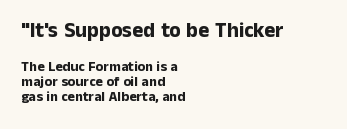
The image shows 21 px bold type, upright; set left-aligned, tight line spacing (1.06x), normal letter spacing, not underlined; the first (top) block is 1.5x larger.
